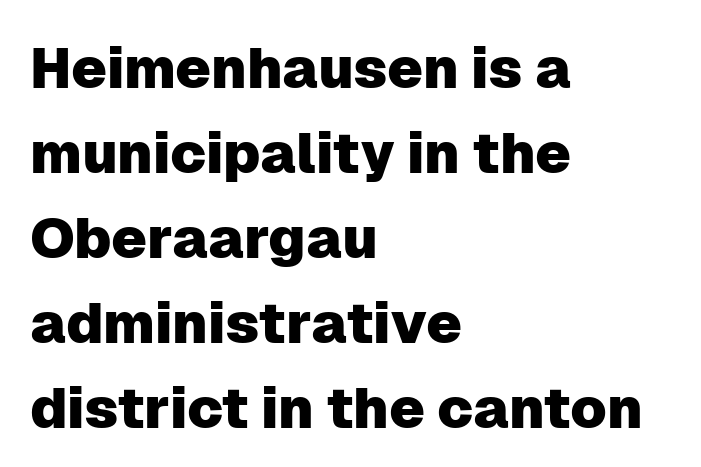
{"serif": "no", "italic": "no", "width": "normal", "stroke_contrast": "low", "x_height": "medium", "monospaced": "no", "underline": "no", "align": "left", "line_spacing": "normal", "line_spacing_ratio": 1.49, "letter_spacing": "normal", "letter_spacing_em": 0.0, "glyph_px": 57}
